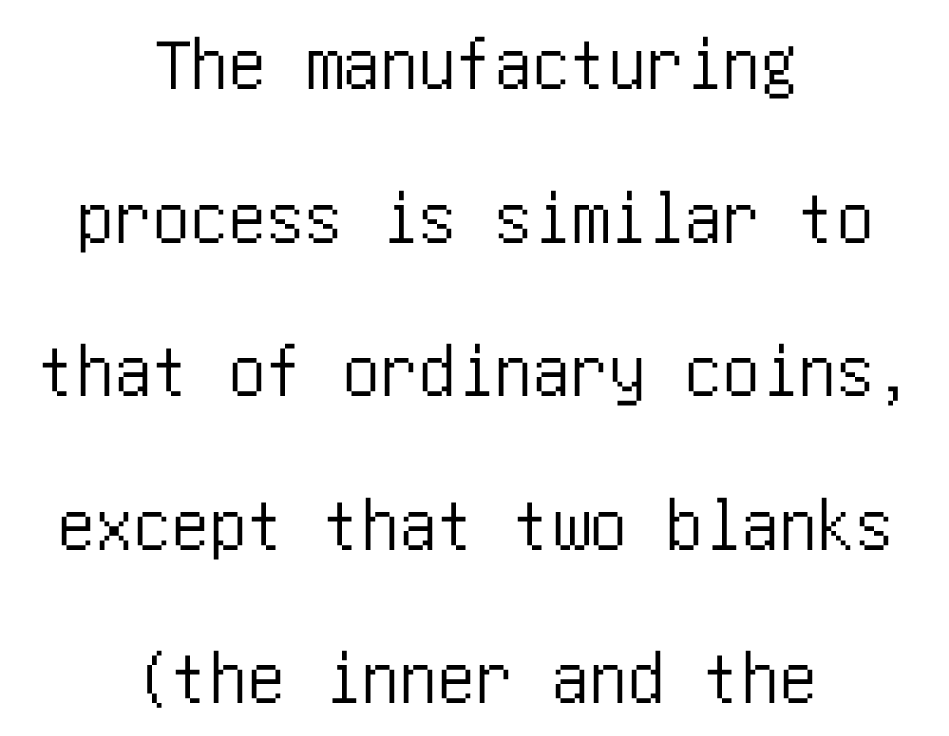
The image shows 76 px condensed sans-serif type, upright; set centered, loose line spacing (2.02x), normal letter spacing, not underlined; low stroke contrast and a large x-height.
